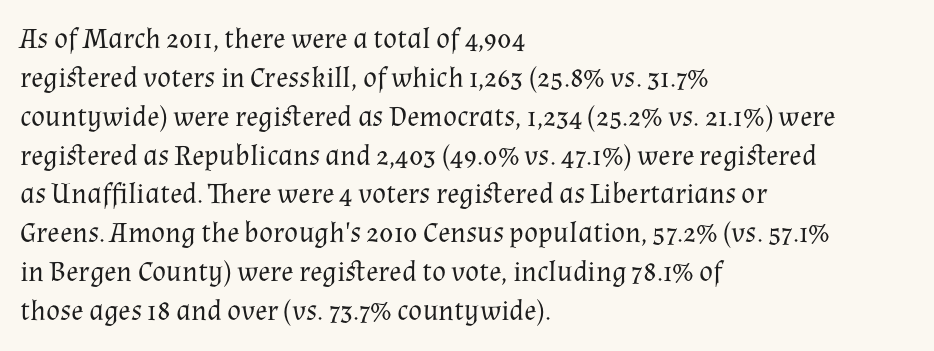
Q: Is the text bold? A: No.
Q: Is the text italic (slanted)? A: No, it is upright.
Q: Is the typeface a serif or a sans-serif typeface? A: Serif.
Q: Is the text underlined? A: No.
Q: How is the paragraph aligned? A: Left-aligned.
Q: Is the spacing between letters normal or unusually wide? A: Normal.
Q: Is the spacing between lines tight, normal or loose? A: Normal.
Q: Width (condensed, normal, or wide)? A: Normal.
Q: Stroke contrast? A: Medium.
Q: x-height? A: Medium.
Q: Monospaced? A: No.
